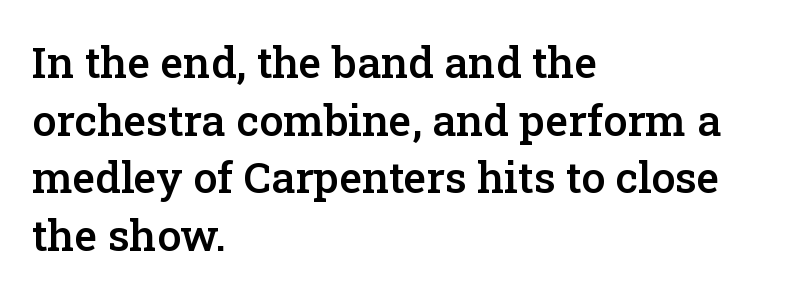
Each row of text sits above clean, open space. The rendering shows small feet on the letterforms — a serif design. Notice the strokes are somewhat thickened but not fully heavy: this is a semibold. The rendering uses natural spacing where letterforms have individual widths. Each new line begins a customary step beneath the previous one.
